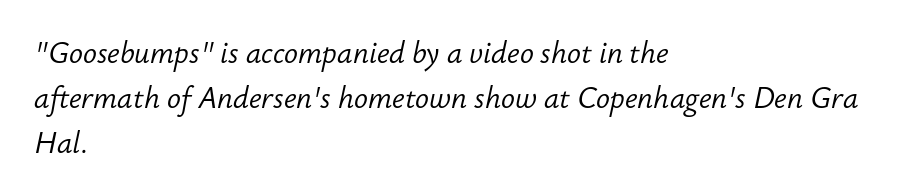
The string is rendered with underlining switched off. Rows of type keep a routine distance in the vertical direction. The letters advance in unequal steps, a hallmark of proportional type. Stroke mass is kept to a normal reading level or below.
